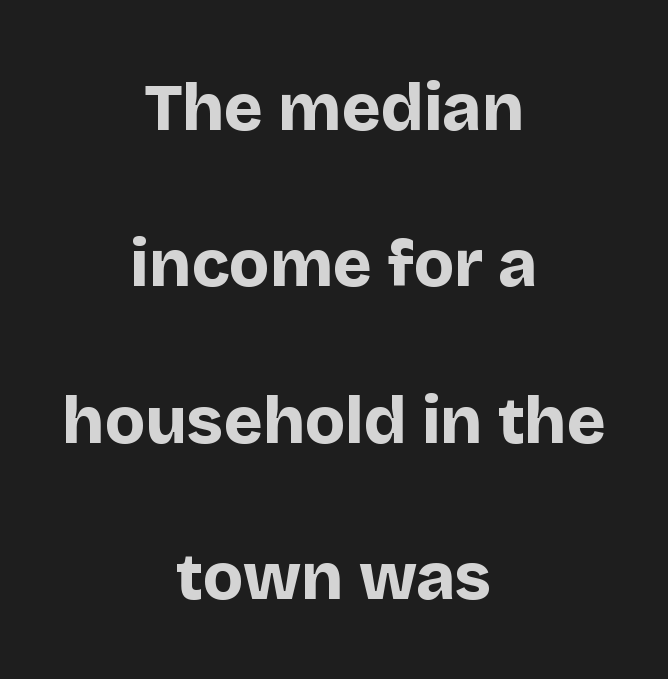
Baseline-to-baseline distance is far greater than the letter height. You can tell from the bare stems that sans-serif type was used. The letters stand straight up with perfectly vertical stems. You could not count columns in this text — the font is proportionally spaced. Nobody touched the tracking dial on this one. Each line is balanced around a shared central axis.
